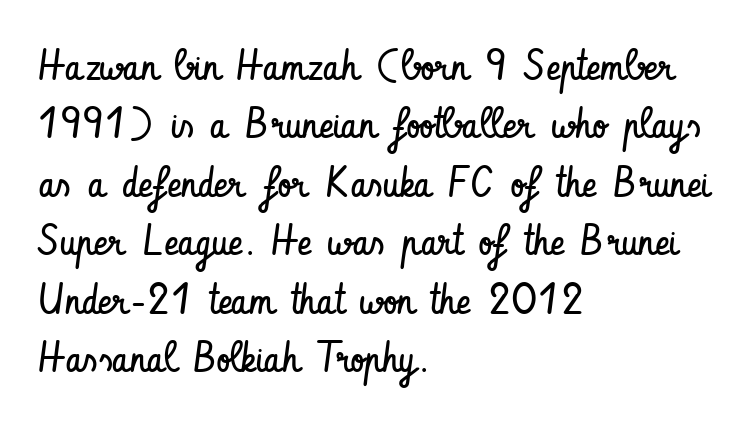
Q: Is the text bold? A: No.
Q: Is the text italic (slanted)? A: No, it is upright.
Q: Is the typeface a serif or a sans-serif typeface? A: Sans-serif.
Q: Is the text underlined? A: No.
Q: How is the paragraph aligned? A: Left-aligned.
Q: Is the spacing between letters normal or unusually wide? A: Normal.
Q: Is the spacing between lines tight, normal or loose? A: Normal.
Q: Width (condensed, normal, or wide)? A: Condensed.
Q: Stroke contrast? A: Low.
Q: x-height? A: Small.
Q: Monospaced? A: No.
